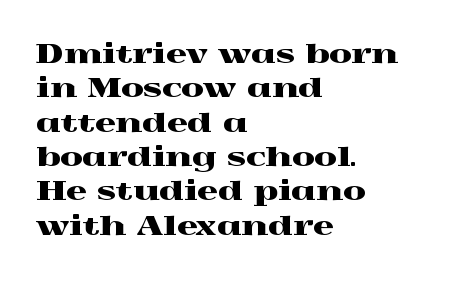
{"italic": "no", "underline": "no", "align": "left", "line_spacing": "normal", "line_spacing_ratio": 1.32, "letter_spacing": "normal", "letter_spacing_em": 0.0, "glyph_px": 26}
